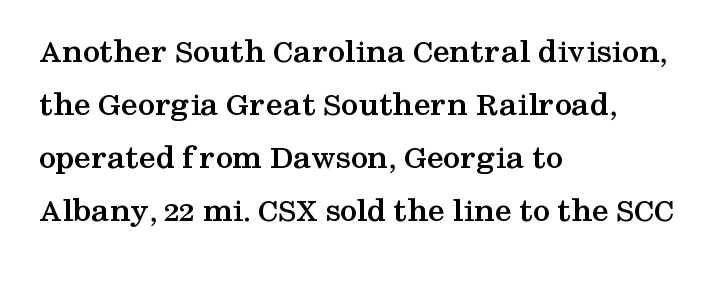
Q: Is the text bold? A: Yes.
Q: Is the text italic (slanted)? A: No, it is upright.
Q: Is the typeface a serif or a sans-serif typeface? A: Serif.
Q: Is the text underlined? A: No.
Q: How is the paragraph aligned? A: Left-aligned.
Q: Is the spacing between letters normal or unusually wide? A: Normal.
Q: Is the spacing between lines tight, normal or loose? A: Normal.
Q: Width (condensed, normal, or wide)? A: Wide.
Q: Stroke contrast? A: Medium.
Q: x-height? A: Medium.
Q: Monospaced? A: No.
